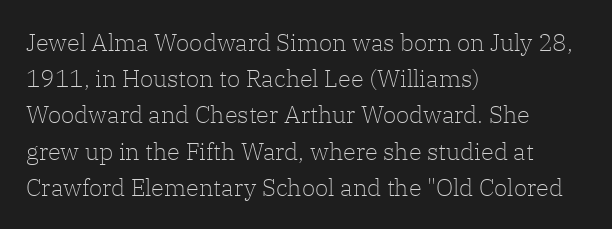
Q: Is the text bold? A: No.
Q: Is the text italic (slanted)? A: No, it is upright.
Q: Is the text underlined? A: No.
Q: How is the paragraph aligned? A: Left-aligned.
Q: Is the spacing between letters normal or unusually wide? A: Normal.
Q: Is the spacing between lines tight, normal or loose? A: Normal.
